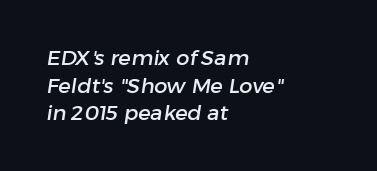
The image shows 21 px text type; set left-aligned, normal line spacing (1.32x), normal letter spacing, not underlined.
